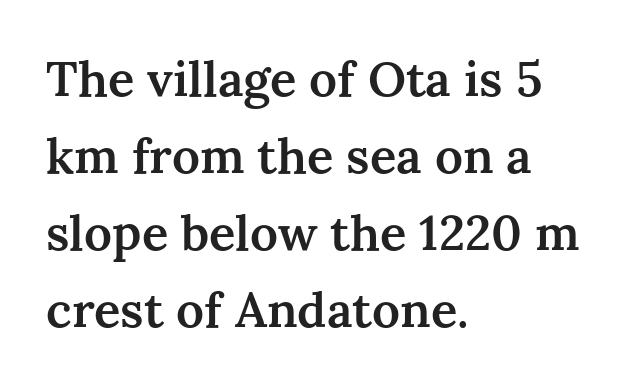
Glance below the letters and you will spot only blank space. Check where the strokes stop: tiny serifs finish them off. Bold? Not quite — semibold, heavier than regular but stopping short. The letters sit at their default tracking, neither squeezed nor spread. The leading is moderate, giving the passage an even texture.
